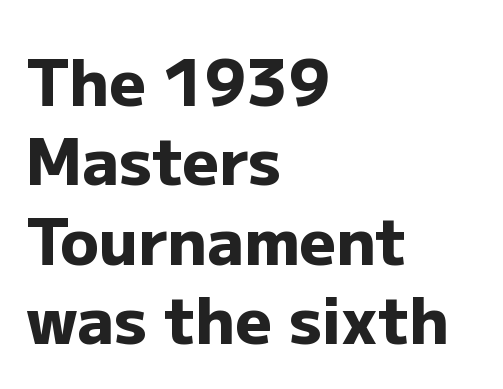
The axis of the letterforms is exactly vertical. The rendering uses natural spacing where letterforms have individual widths. In terms of weight, the rendering is a true, heavy bold. Glyph-to-glyph distance matches everyday printed text. All the whitespace from short lines collects on the right.
